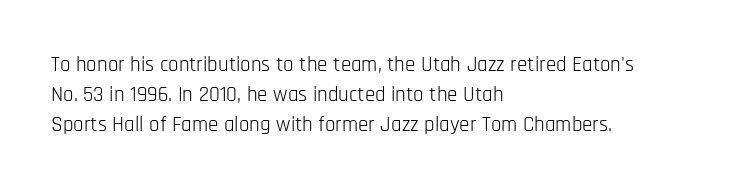
Q: Is the text bold? A: No.
Q: Is the text italic (slanted)? A: No, it is upright.
Q: Is the text underlined? A: No.
Q: How is the paragraph aligned? A: Left-aligned.
Q: Is the spacing between letters normal or unusually wide? A: Normal.
Q: Is the spacing between lines tight, normal or loose? A: Normal.
